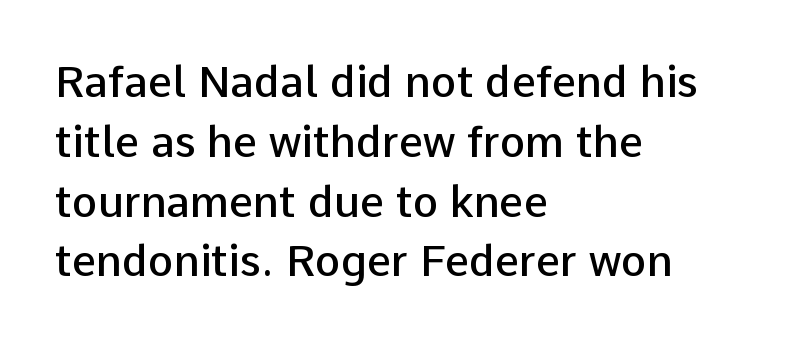
{"serif": "no", "italic": "no", "bold": "semi", "weight": "semibold", "width": "normal", "stroke_contrast": "low", "x_height": "medium", "monospaced": "no", "underline": "no", "align": "left", "line_spacing": "normal", "line_spacing_ratio": 1.39, "letter_spacing": "normal", "letter_spacing_em": 0.0, "glyph_px": 43}
